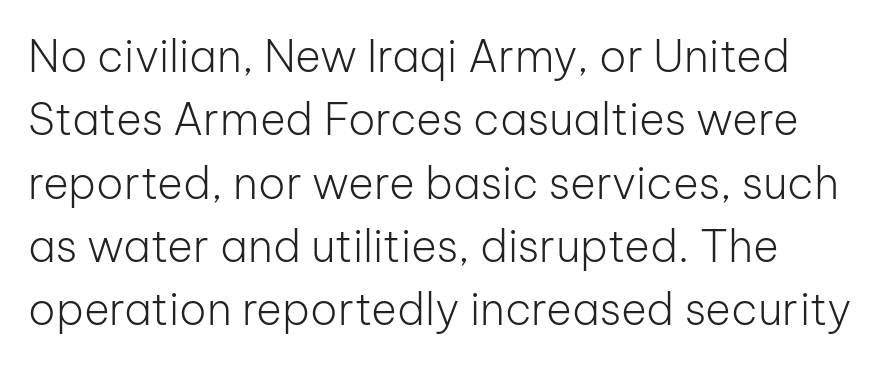
Q: Is the text bold? A: No.
Q: Is the text italic (slanted)? A: No, it is upright.
Q: Is the typeface a serif or a sans-serif typeface? A: Sans-serif.
Q: Is the text underlined? A: No.
Q: Is the spacing between letters normal or unusually wide? A: Normal.
Q: Is the spacing between lines tight, normal or loose? A: Normal.
Q: Width (condensed, normal, or wide)? A: Normal.
Q: Stroke contrast? A: Low.
Q: x-height? A: Medium.
Q: Monospaced? A: No.
